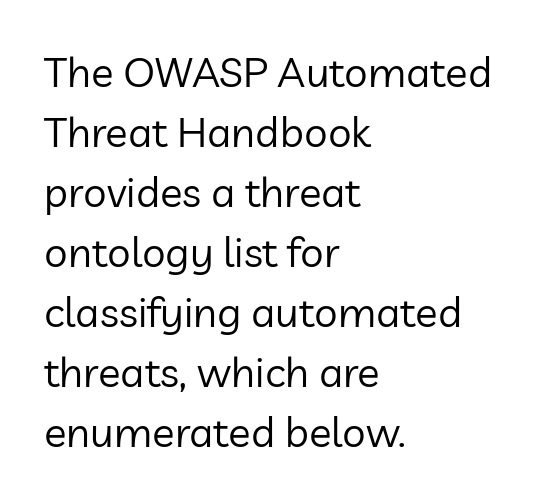
Q: Is the text bold? A: No.
Q: Is the text italic (slanted)? A: No, it is upright.
Q: Is the typeface a serif or a sans-serif typeface? A: Sans-serif.
Q: Is the text underlined? A: No.
Q: How is the paragraph aligned? A: Left-aligned.
Q: Is the spacing between letters normal or unusually wide? A: Normal.
Q: Is the spacing between lines tight, normal or loose? A: Normal.
Q: Width (condensed, normal, or wide)? A: Normal.
Q: Stroke contrast? A: Low.
Q: x-height? A: Medium.
Q: Monospaced? A: No.
